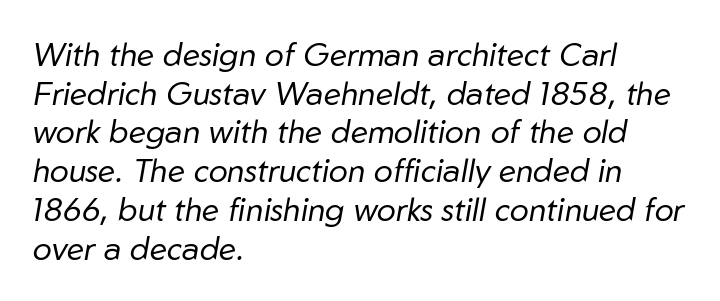
{"italic": "yes", "lean": "right", "slant_degrees": 10, "bold": "no", "weight": "regular", "width": "normal", "stroke_contrast": "low", "x_height": "medium", "monospaced": "no", "underline": "no", "align": "left", "line_spacing_ratio": 1.21, "letter_spacing": "normal", "letter_spacing_em": 0.0, "glyph_px": 32}
